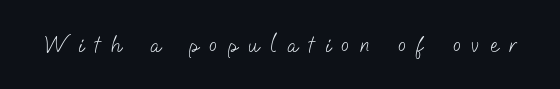
{"bold": "no", "underline": "no", "letter_spacing": "wide", "letter_spacing_em": 0.48, "glyph_px": 23}
